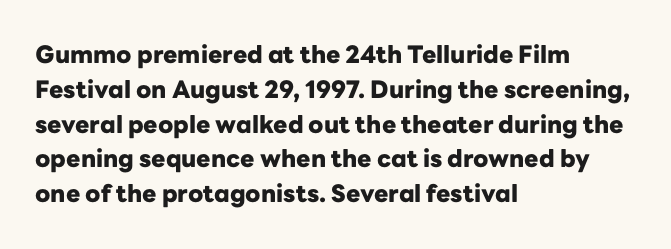
The image shows 24 px bold type, upright; set left-aligned, normal line spacing (1.45x), normal letter spacing, not underlined.
